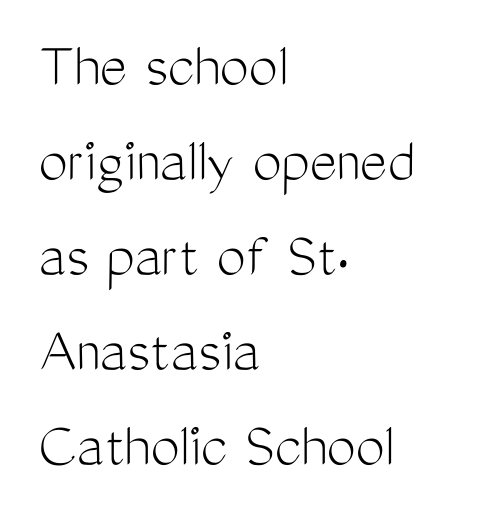
The image shows 65 px light, condensed sans-serif type, upright; set left-aligned, normal line spacing (1.46x), normal letter spacing, not underlined; medium stroke contrast and a medium x-height.
